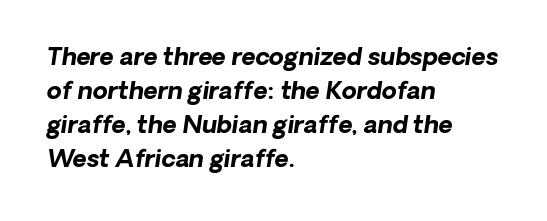
Q: Is the text bold? A: Yes.
Q: Is the text underlined? A: No.
Q: How is the paragraph aligned? A: Left-aligned.
Q: Is the spacing between letters normal or unusually wide? A: Normal.
Q: Is the spacing between lines tight, normal or loose? A: Normal.
